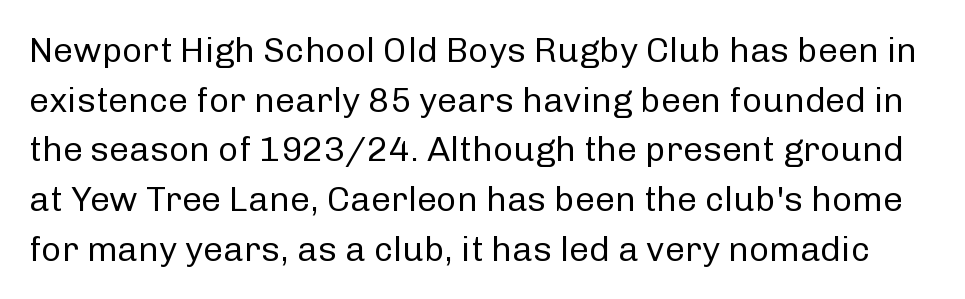
The image shows 35 px regular-weight sans-serif type, upright; set normal line spacing (1.42x), normal letter spacing, not underlined; low stroke contrast and a medium x-height.
